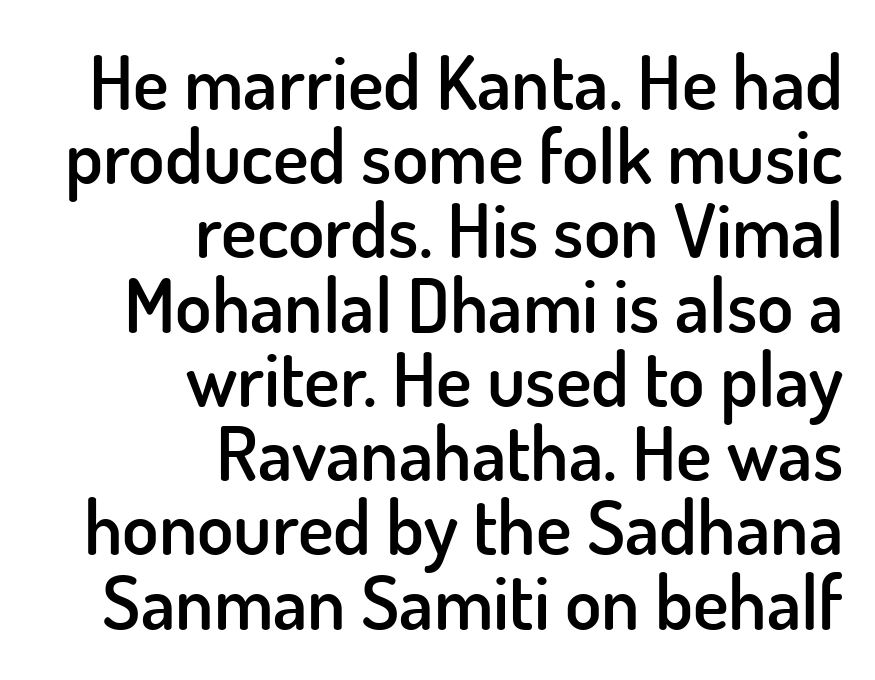
Q: Is the text bold? A: Semi-bold.
Q: Is the text italic (slanted)? A: No, it is upright.
Q: Is the typeface a serif or a sans-serif typeface? A: Sans-serif.
Q: Is the text underlined? A: No.
Q: How is the paragraph aligned? A: Right-aligned.
Q: Is the spacing between letters normal or unusually wide? A: Normal.
Q: Is the spacing between lines tight, normal or loose? A: Tight.
Q: Width (condensed, normal, or wide)? A: Normal.
Q: Stroke contrast? A: Low.
Q: x-height? A: Small.
Q: Monospaced? A: No.
